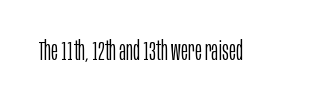
The image shows 27 px text type, upright; set normal letter spacing, not underlined.
